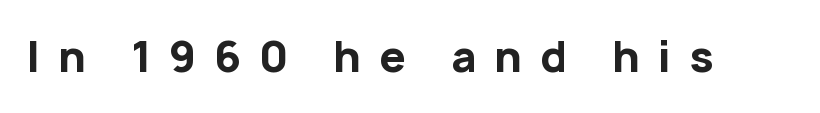
Q: Is the text bold? A: Yes.
Q: Is the text italic (slanted)? A: No, it is upright.
Q: Is the typeface a serif or a sans-serif typeface? A: Sans-serif.
Q: Is the text underlined? A: No.
Q: Is the spacing between letters normal or unusually wide? A: Unusually wide.
Q: Width (condensed, normal, or wide)? A: Normal.
Q: Stroke contrast? A: Low.
Q: x-height? A: Medium.
Q: Monospaced? A: No.
